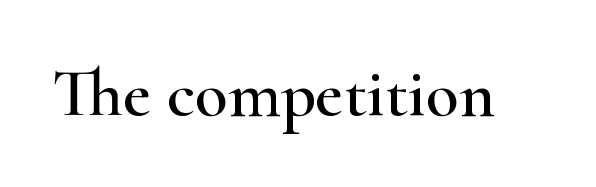
The image shows 68 px wide serif type, upright; set normal letter spacing, not underlined; high stroke contrast and a small x-height.
